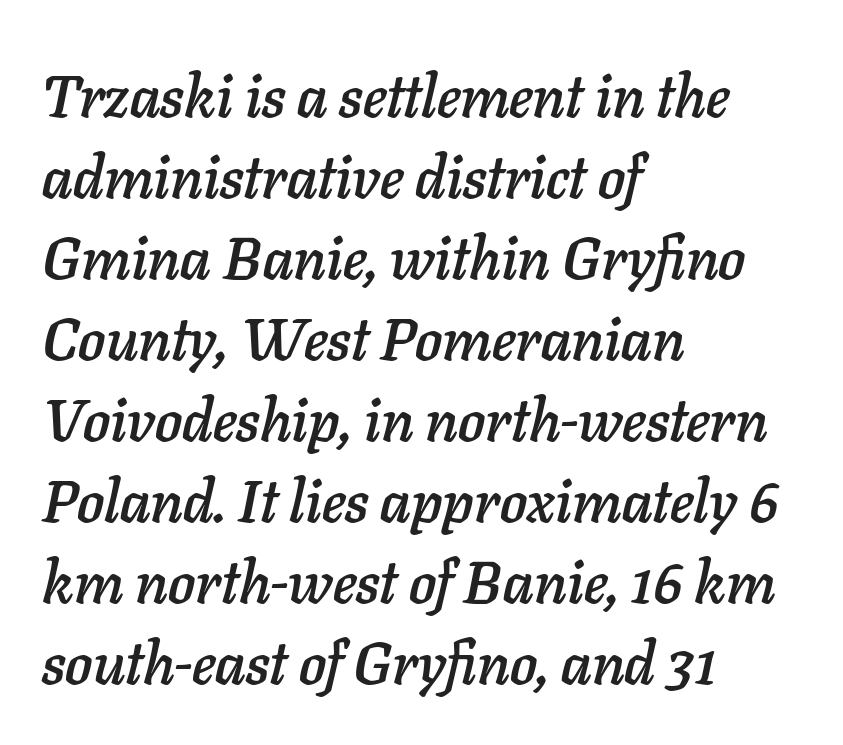
Has an underline been added? It has not. Typeset ragged right — the left edge is the straight one. A typesetter would call this proportional, since set widths differ per character. Vertically, the passage feels balanced, rows spaced as you'd expect. Glyph-to-glyph distance matches everyday printed text.
